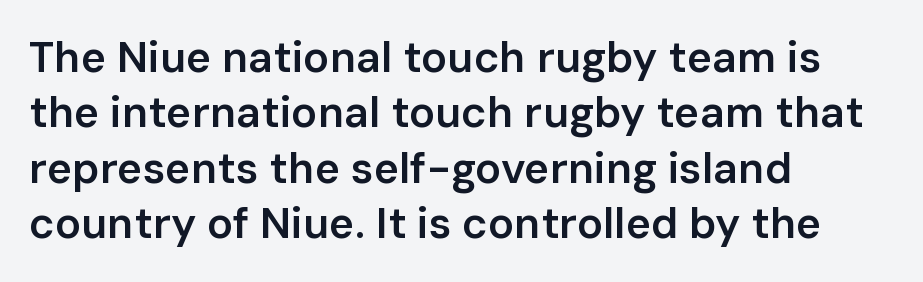
Q: Is the text bold? A: Semi-bold.
Q: Is the text italic (slanted)? A: No, it is upright.
Q: Is the typeface a serif or a sans-serif typeface? A: Sans-serif.
Q: Is the text underlined? A: No.
Q: How is the paragraph aligned? A: Left-aligned.
Q: Is the spacing between letters normal or unusually wide? A: Normal.
Q: Is the spacing between lines tight, normal or loose? A: Normal.
Q: Width (condensed, normal, or wide)? A: Normal.
Q: Stroke contrast? A: Low.
Q: x-height? A: Medium.
Q: Monospaced? A: No.
